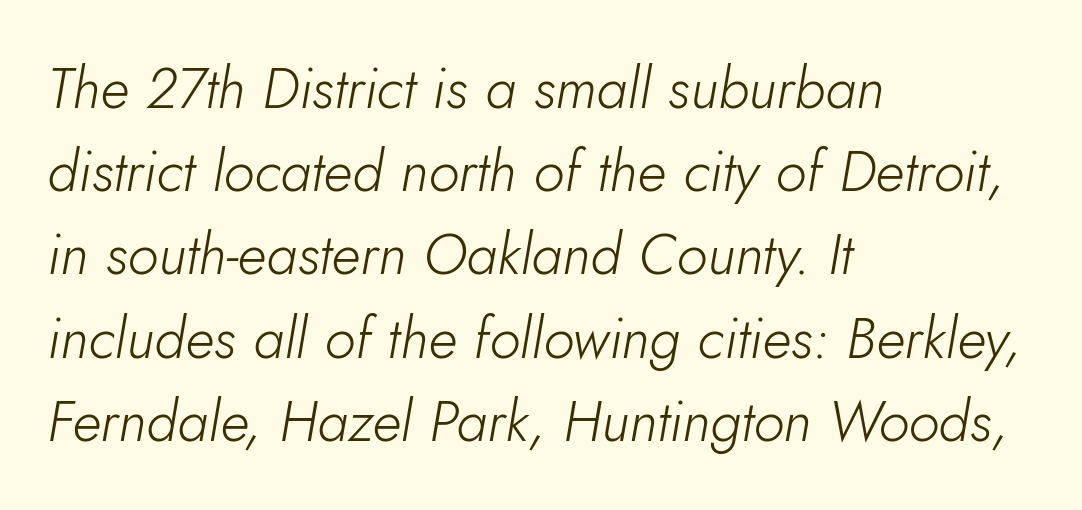
Nothing heavy about these letters — not bold at all. Do the characters align in a grid? No, the font is proportional. Is the letter spacing exaggerated? No — it looks like the ordinary default. Words float on clear page, feet unadorned.
